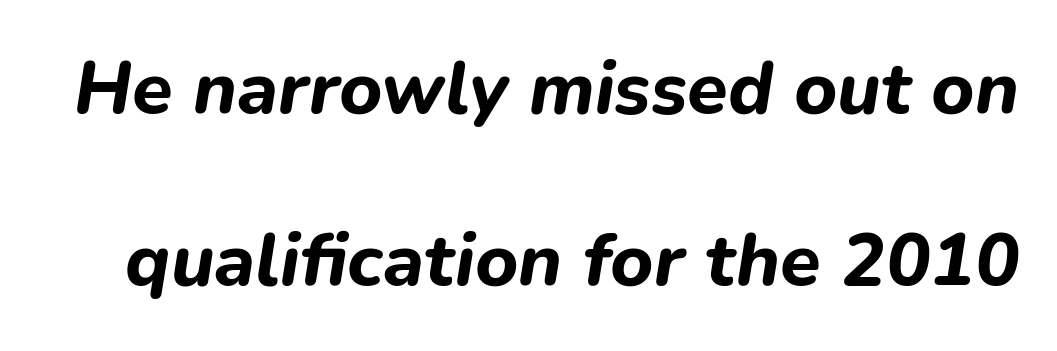
A typesetter would call this proportional, since set widths differ per character. The space beneath each line is pristine and unruled. Yep, that's italic — everything's leaning. In terms of leading, this rendering errs on the spacious side. Thick stems and heavy bowls — unmistakably bold. Characters follow at the spacing the type designer built in.
